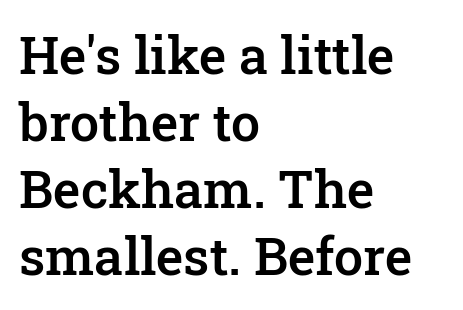
Alignment: flush left. Every character sits straight up, as roman type does. Spacing verdict: proportional, widths tailored to each character. Glyph-to-glyph distance matches everyday printed text.
